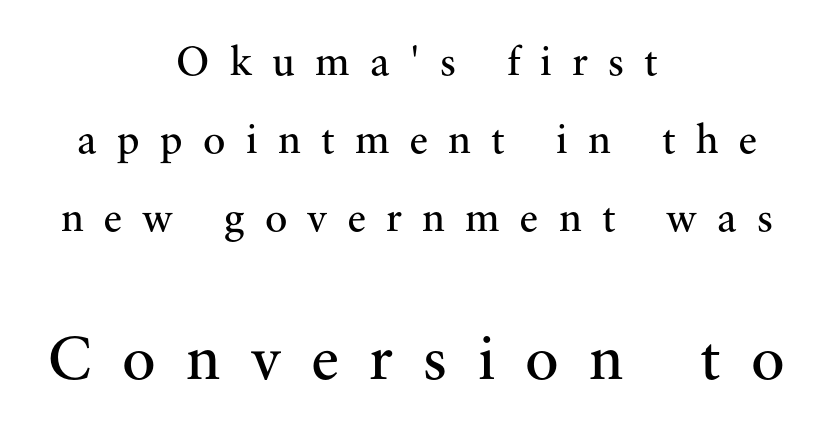
Q: Is the text bold? A: No.
Q: Is the text italic (slanted)? A: No, it is upright.
Q: Is the typeface a serif or a sans-serif typeface? A: Serif.
Q: Is the text underlined? A: No.
Q: How is the paragraph aligned? A: Centered.
Q: Is the spacing between letters normal or unusually wide? A: Unusually wide.
Q: Which block of text is set in a larger size, the first (top) or the second (bottom)? A: The second (bottom) one.
Q: Width (condensed, normal, or wide)? A: Normal.
Q: Stroke contrast? A: Medium.
Q: x-height? A: Small.
Q: Monospaced? A: No.
